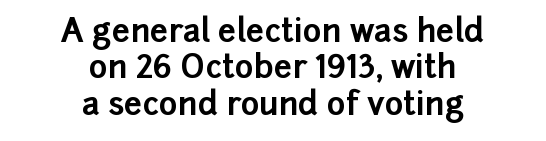
The image shows 32 px bold sans-serif type, upright; set centered, tight line spacing (1.14x), normal letter spacing, not underlined; low stroke contrast and a medium x-height.
